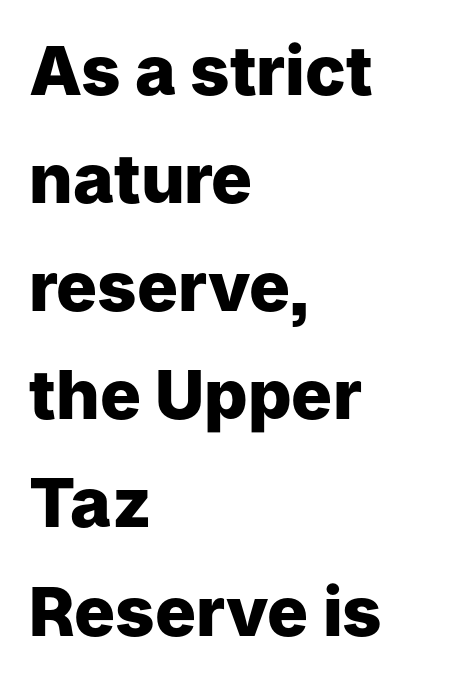
{"serif": "no", "italic": "no", "bold": "yes", "weight": "heavy", "width": "normal", "stroke_contrast": "low", "x_height": "medium", "monospaced": "no", "underline": "no", "align": "left", "line_spacing": "normal", "line_spacing_ratio": 1.59, "letter_spacing": "normal", "letter_spacing_em": 0.0, "glyph_px": 68}
